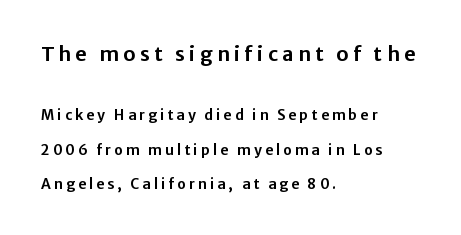
The image shows 20 px text type, upright; set left-aligned, loose line spacing (2.46x), unusually wide letter spacing (+0.22 em), not underlined; the first (top) block is 1.43x larger.
